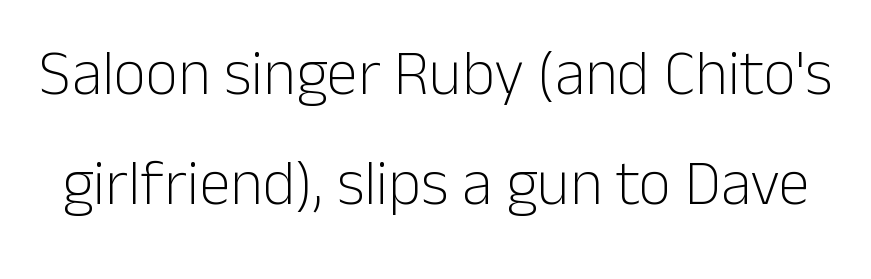
{"serif": "no", "italic": "no", "bold": "no", "weight": "light", "width": "normal", "stroke_contrast": "low", "x_height": "medium", "monospaced": "no", "underline": "no", "line_spacing_ratio": 1.75, "letter_spacing": "normal", "letter_spacing_em": 0.0, "glyph_px": 63}
